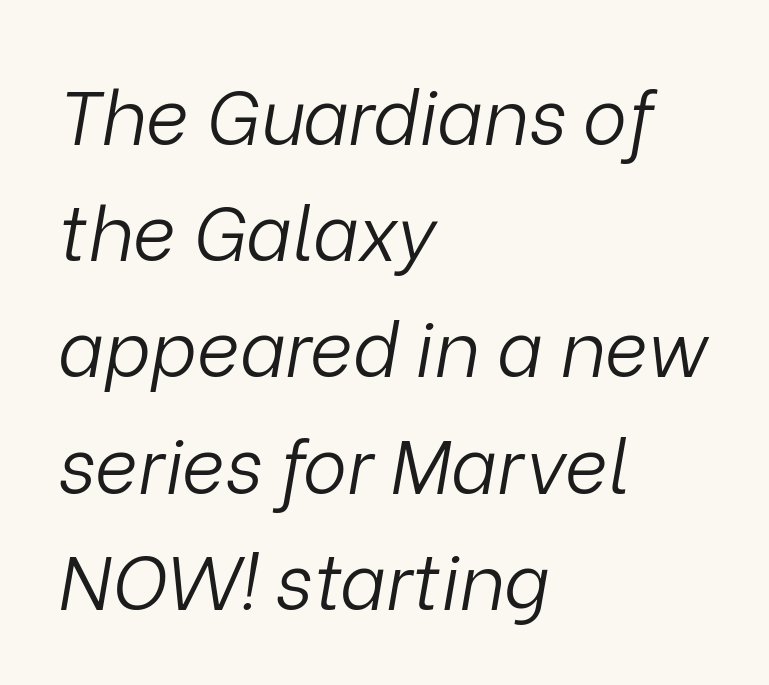
The image shows 75 px light type, italic (leaning right); set left-aligned, normal line spacing (1.55x), normal letter spacing, not underlined; low stroke contrast and a medium x-height.
